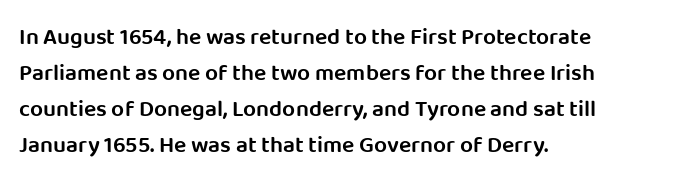
The image shows 23 px text type, upright; set left-aligned, normal line spacing (1.57x), normal letter spacing, not underlined.
